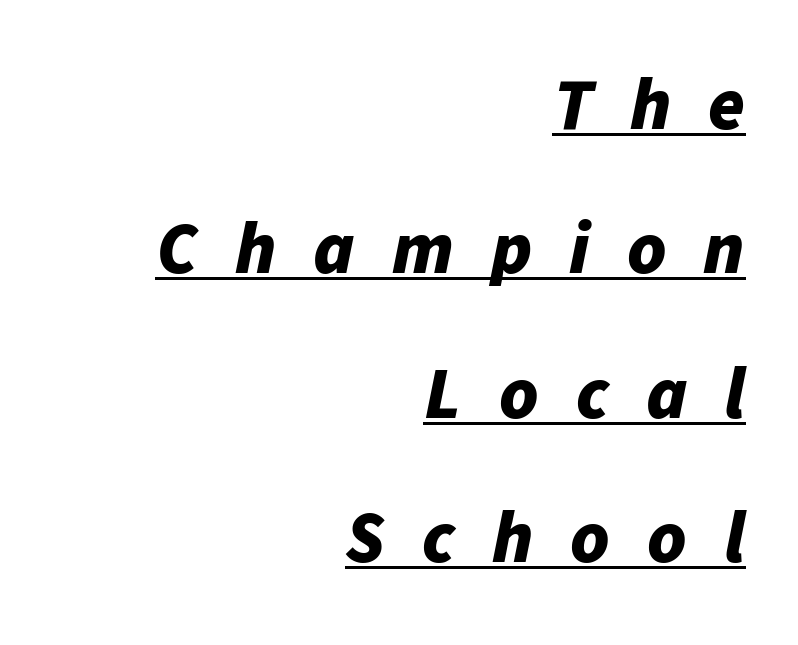
{"italic": "yes", "lean": "right", "slant_degrees": 11, "bold": "yes", "weight": "bold", "width": "normal", "stroke_contrast": "low", "x_height": "medium", "monospaced": "no", "underline": "yes", "align": "right", "line_spacing": "loose", "line_spacing_ratio": 1.95, "letter_spacing": "wide", "letter_spacing_em": 0.5, "glyph_px": 74}
